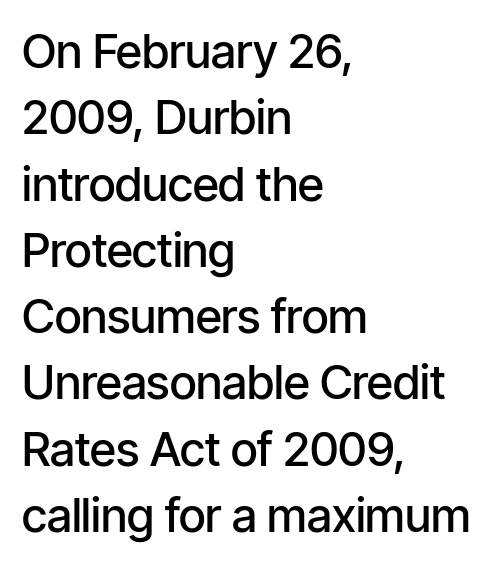
Q: Is the text bold? A: Semi-bold.
Q: Is the text italic (slanted)? A: No, it is upright.
Q: Is the typeface a serif or a sans-serif typeface? A: Sans-serif.
Q: Is the text underlined? A: No.
Q: How is the paragraph aligned? A: Left-aligned.
Q: Is the spacing between letters normal or unusually wide? A: Normal.
Q: Is the spacing between lines tight, normal or loose? A: Normal.
Q: Width (condensed, normal, or wide)? A: Condensed.
Q: Stroke contrast? A: Low.
Q: x-height? A: Medium.
Q: Monospaced? A: No.
